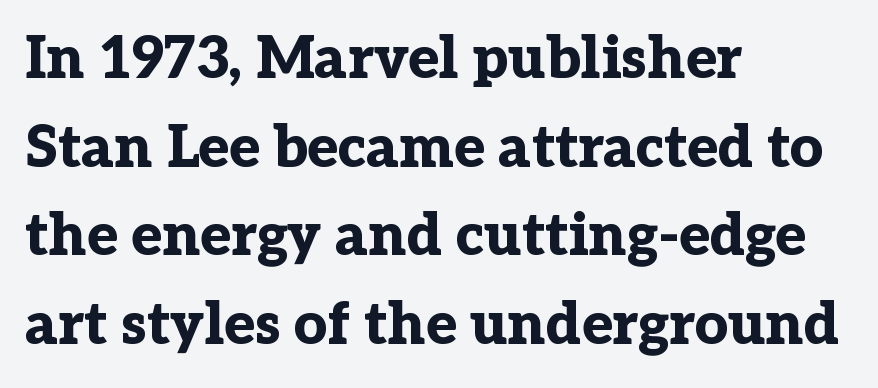
Heavy, bold letterforms. Look at the tracking — it's just the regular setting, nothing added. If you drew a ruler down the left edge, every line would touch it. Quick note: interline space is typical. It's the straight-up-and-down kind of type.
